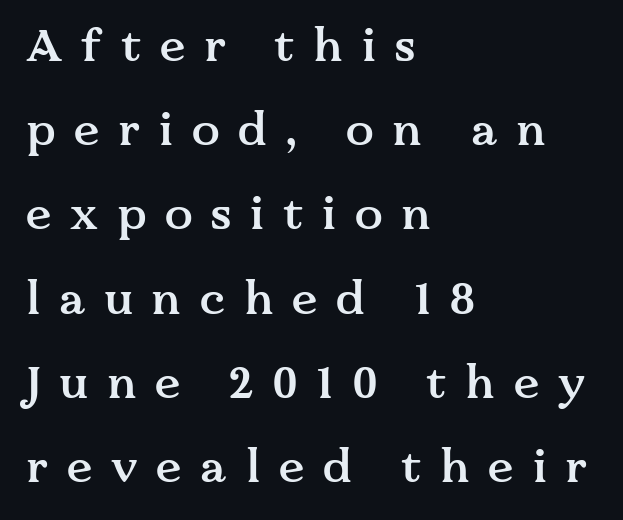
Display-style spreading of the glyphs; the letterfit is very open. The lines in this sample share a left origin and differ only in where they stop. Typographic density is moderately raised because the face is semibold. Check where the strokes stop: tiny serifs finish them off.
